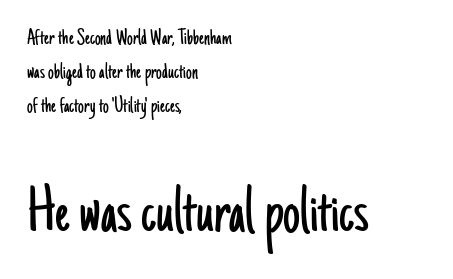
{"serif": "no", "italic": "no", "bold": "no", "weight": "light", "width": "condensed", "stroke_contrast": "low", "x_height": "small", "monospaced": "no", "underline": "no", "align": "left", "line_spacing": "normal", "line_spacing_ratio": 1.47, "letter_spacing": "normal", "letter_spacing_em": 0.0, "larger_block": "second", "size_ratio": 2.96, "glyph_px": 68}
